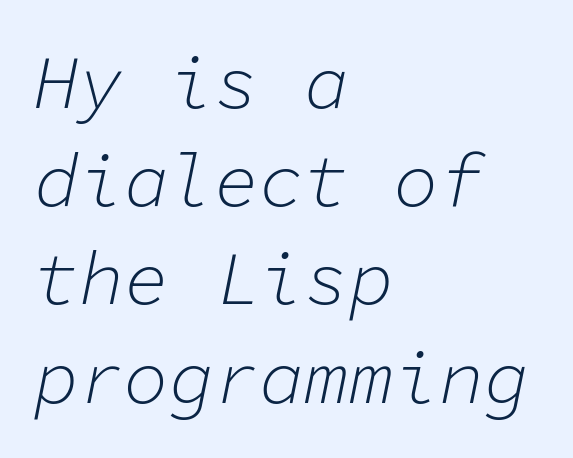
The paragraph has a hard left edge and a soft right edge. Unmarked baselines from the first word to the last. You could count columns in this text — the font is strictly monospaced. The font sits on the lighter half of the weight spectrum, regular included. Inter-character spacing is left at the font's built-in metrics.
